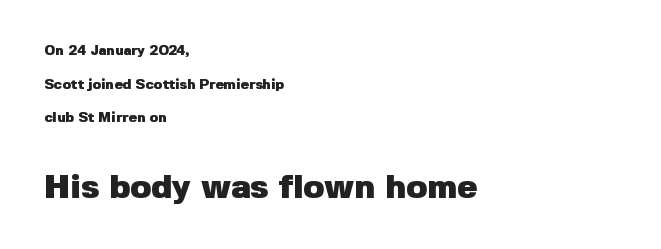
Thick stems and heavy bowls — unmistakably bold. The passage shown stacks its lines with a broad gap. Unmarked baselines from the first word to the last. Line starts are locked; line ends wander. The passage shown is typeset with a sans-serif family.
